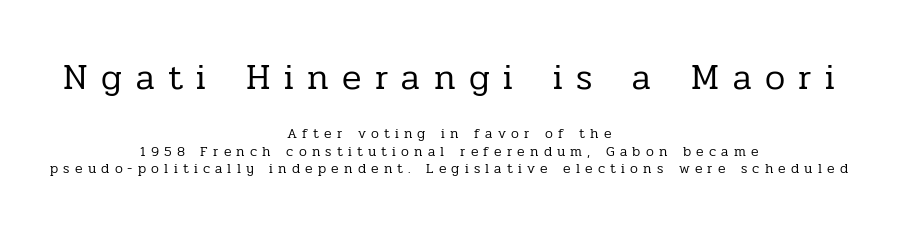
Q: Is the text bold? A: No.
Q: Is the text italic (slanted)? A: No, it is upright.
Q: Is the typeface a serif or a sans-serif typeface? A: Serif.
Q: Is the text underlined? A: No.
Q: How is the paragraph aligned? A: Centered.
Q: Is the spacing between letters normal or unusually wide? A: Unusually wide.
Q: Which block of text is set in a larger size, the first (top) or the second (bottom)? A: The first (top) one.
Q: Width (condensed, normal, or wide)? A: Normal.
Q: Stroke contrast? A: Low.
Q: x-height? A: Medium.
Q: Monospaced? A: No.
